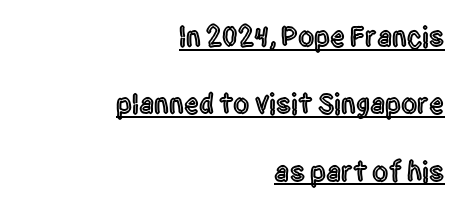
Glance below the letters and you will spot a drawn line. If you drew a ruler down the right edge, every line would touch it. There is no visible air inserted between adjacent glyphs. Line spacing here is loose.
